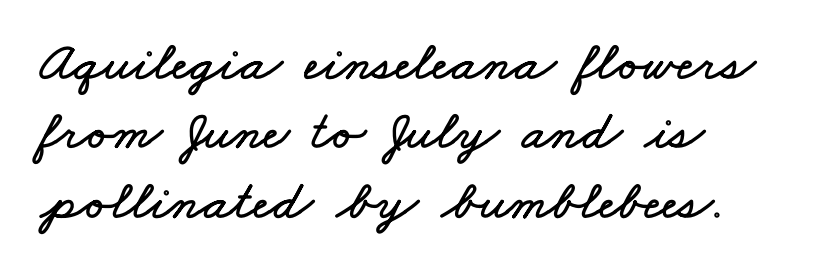
Q: Is the text underlined? A: No.
Q: How is the paragraph aligned? A: Left-aligned.
Q: Is the spacing between letters normal or unusually wide? A: Normal.
Q: Width (condensed, normal, or wide)? A: Wide.
Q: Stroke contrast? A: Low.
Q: x-height? A: Small.
Q: Monospaced? A: No.
